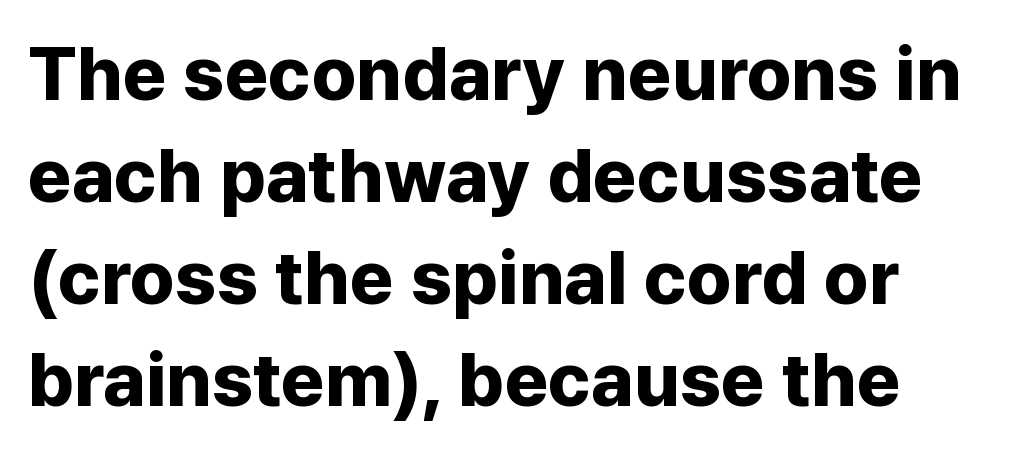
{"serif": "no", "italic": "no", "bold": "yes", "weight": "bold", "width": "normal", "stroke_contrast": "low", "x_height": "medium", "monospaced": "no", "underline": "no", "line_spacing": "normal", "line_spacing_ratio": 1.36, "letter_spacing": "normal", "letter_spacing_em": 0.0, "glyph_px": 75}
